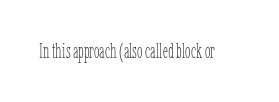
Q: Is the text bold? A: No.
Q: Is the text italic (slanted)? A: No, it is upright.
Q: Is the text underlined? A: No.
Q: Is the spacing between letters normal or unusually wide? A: Normal.
